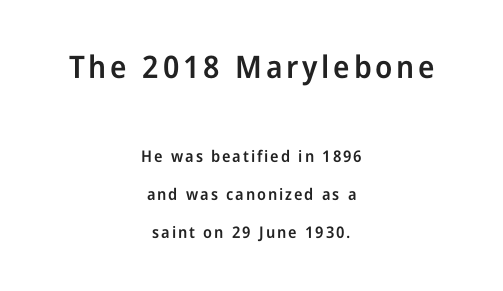
{"serif": "no", "italic": "no", "bold": "semi", "weight": "semibold", "width": "condensed", "stroke_contrast": "low", "x_height": "medium", "monospaced": "no", "underline": "no", "align": "center", "line_spacing": "loose", "line_spacing_ratio": 2.39, "larger_block": "first", "size_ratio": 1.94, "glyph_px": 31}
